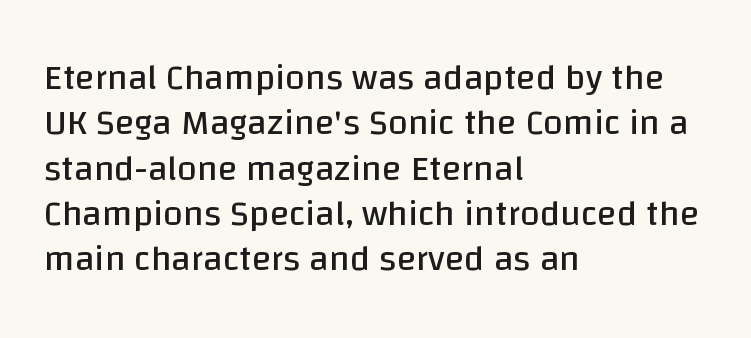
Serif or sans? Sans — the stroke terminals are bare. Decoration check: the copy has no underline. What's the leading like? Ordinary, nothing unusual. Left-aligned paragraph, ragged on the right. This sample uses plain, unmodified letter spacing. Think standard paragraph weight, or any step lighter than that.
